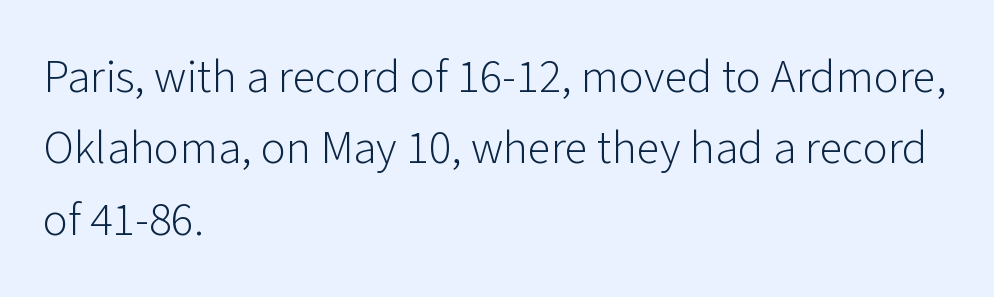
{"serif": "no", "italic": "no", "bold": "no", "weight": "light", "width": "normal", "stroke_contrast": "low", "x_height": "medium", "monospaced": "no", "underline": "no", "align": "left", "line_spacing": "normal", "line_spacing_ratio": 1.52, "letter_spacing": "normal", "letter_spacing_em": 0.0, "glyph_px": 47}
